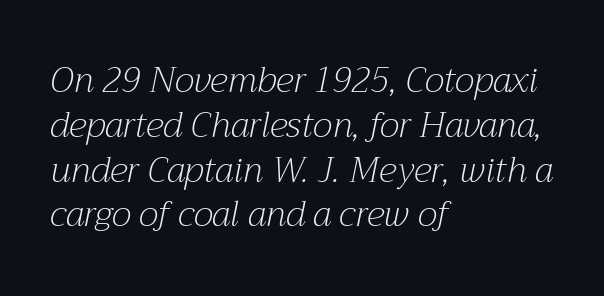
Here the designer chose a conventional face with non-uniform glyph widths. There is no visible air inserted between adjacent glyphs. Summary of weight: not heavy and not bold. The text was rendered using a seriffed face with decorative stroke endings. Horizontal bands of white between lines are of average thickness. This sample uses an oblique cut, with every glyph tilted off the vertical.
